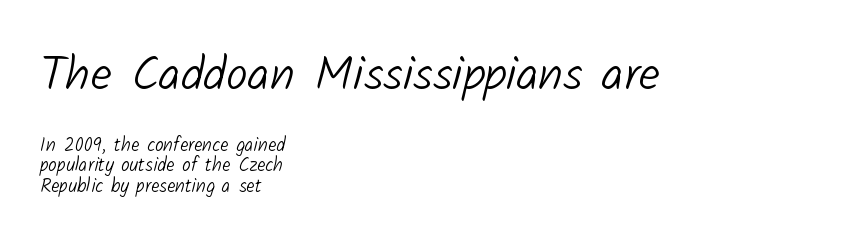
The image shows 48 px light sans-serif type; set left-aligned, tight line spacing (1.09x), normal letter spacing, not underlined; the first (top) block is 2.53x larger; low stroke contrast and a medium x-height.
